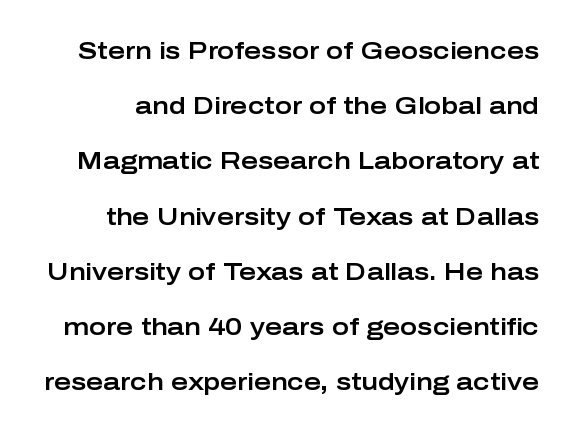
The image shows 23 px text type, upright; set loose line spacing (2.4x), normal letter spacing, not underlined.
